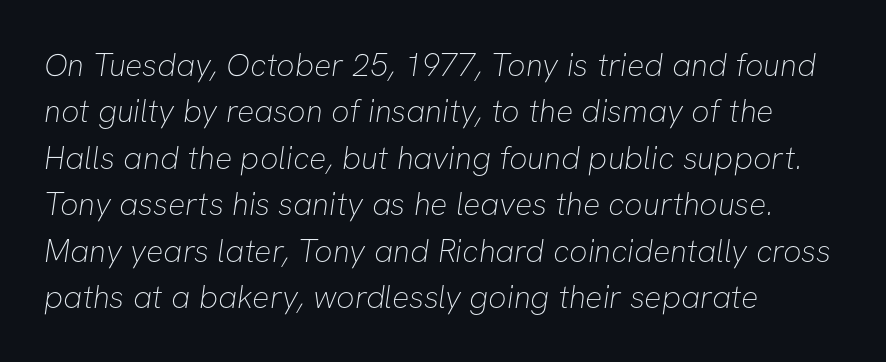
Think of a printed novel: that variable character pitch is what you see here. Line starts are locked; line ends wander. The typeface has the unassuming heft of standard copy or less. A normal amount of white space separates one row of letters from the next. Short note: letters normally spaced. The typeface chosen for these lines omits serifs.
